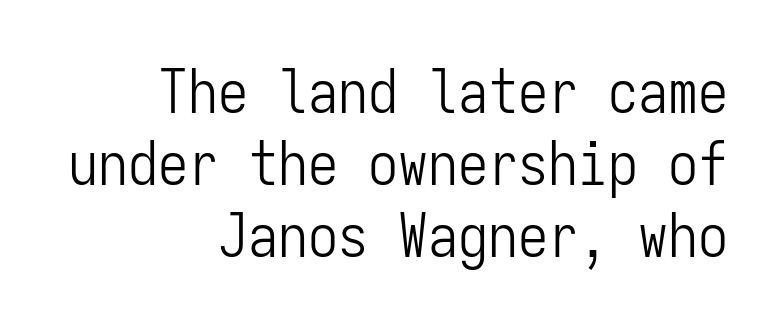
{"serif": "no", "italic": "no", "bold": "no", "weight": "light", "width": "condensed", "stroke_contrast": "low", "x_height": "medium", "monospaced": "yes", "underline": "no", "align": "right", "line_spacing_ratio": 1.2, "letter_spacing": "normal", "letter_spacing_em": 0.0, "glyph_px": 60}
